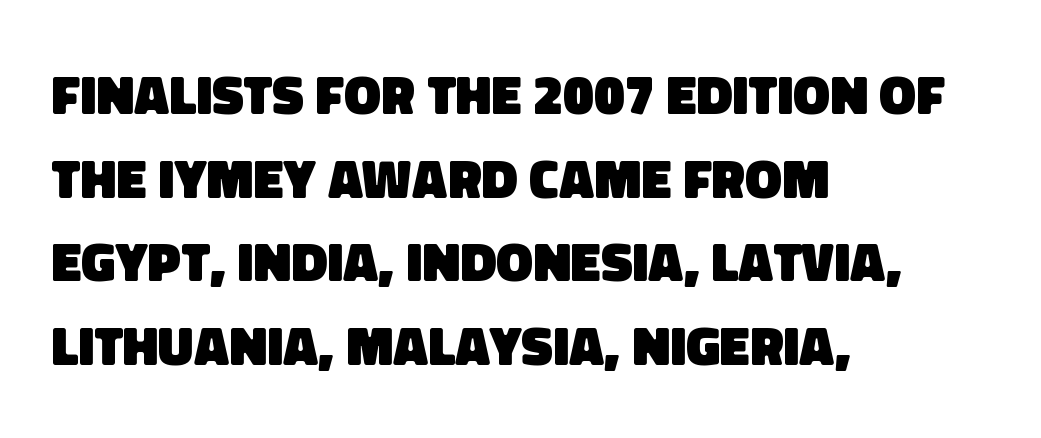
Q: Is the text bold? A: Yes.
Q: Is the typeface a serif or a sans-serif typeface? A: Sans-serif.
Q: Is the text underlined? A: No.
Q: How is the paragraph aligned? A: Left-aligned.
Q: Is the spacing between letters normal or unusually wide? A: Normal.
Q: Is the spacing between lines tight, normal or loose? A: Normal.
Q: Width (condensed, normal, or wide)? A: Normal.
Q: Stroke contrast? A: Low.
Q: x-height? A: Large.
Q: Monospaced? A: No.
